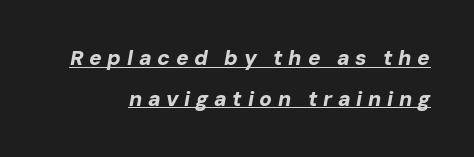
Q: Is the text bold? A: Yes.
Q: Is the text italic (slanted)? A: Yes, it leans right by about 10 degrees.
Q: Is the text underlined? A: Yes.
Q: Is the spacing between letters normal or unusually wide? A: Unusually wide.
Q: Is the spacing between lines tight, normal or loose? A: Loose.
